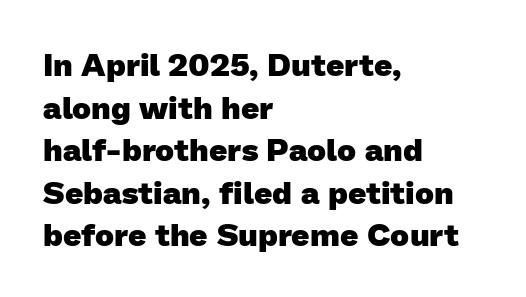
The image shows 32 px heavy sans-serif type; set left-aligned, normal line spacing (1.33x), normal letter spacing, not underlined; low stroke contrast and a medium x-height.
